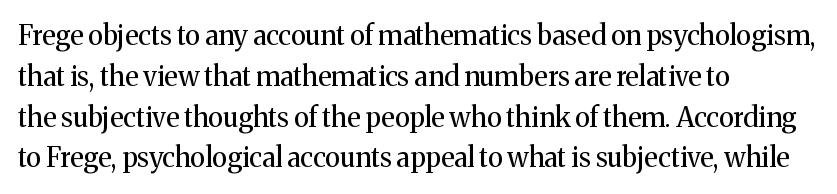
Q: Is the text bold? A: No.
Q: Is the text italic (slanted)? A: No, it is upright.
Q: Is the text underlined? A: No.
Q: How is the paragraph aligned? A: Left-aligned.
Q: Is the spacing between letters normal or unusually wide? A: Normal.
Q: Is the spacing between lines tight, normal or loose? A: Normal.
